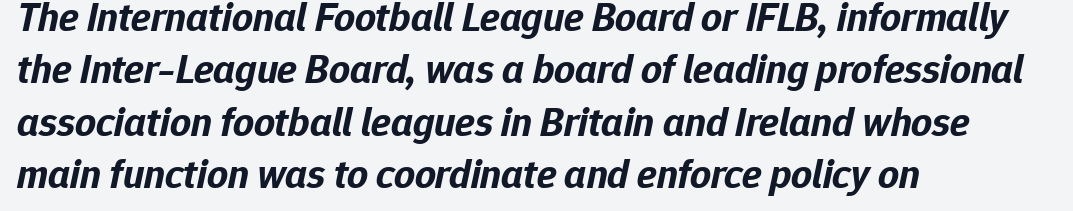
Q: Is the text bold? A: Yes.
Q: Is the text italic (slanted)? A: Yes, it leans right by about 12 degrees.
Q: Is the text underlined? A: No.
Q: How is the paragraph aligned? A: Left-aligned.
Q: Is the spacing between letters normal or unusually wide? A: Normal.
Q: Is the spacing between lines tight, normal or loose? A: Normal.
Q: Width (condensed, normal, or wide)? A: Normal.
Q: Stroke contrast? A: Low.
Q: x-height? A: Medium.
Q: Monospaced? A: No.
